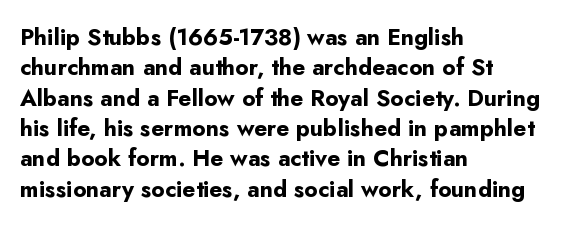
{"italic": "no", "bold": "yes", "underline": "no", "align": "left", "line_spacing": "normal", "line_spacing_ratio": 1.32, "letter_spacing": "normal", "letter_spacing_em": 0.0, "glyph_px": 23}
